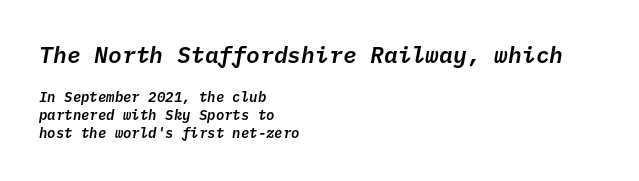
The image shows 23 px text type, italic (leaning right); set left-aligned, normal line spacing (1.28x), normal letter spacing, not underlined; the first (top) block is 1.64x larger.
